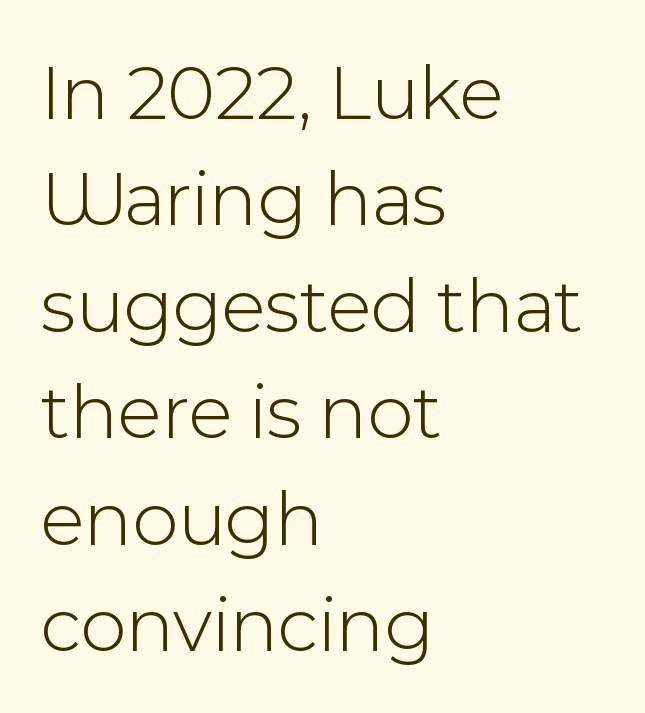
The image shows 80 px light sans-serif type, upright; set left-aligned, normal line spacing (1.33x), normal letter spacing, not underlined; a medium x-height.
